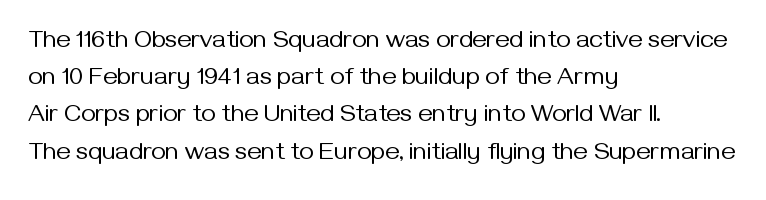
Each new line begins a customary step beneath the previous one. In CSS terms this would be text-align: left. Every character sits straight up, as roman type does. Inter-character spacing is left at the font's built-in metrics.
